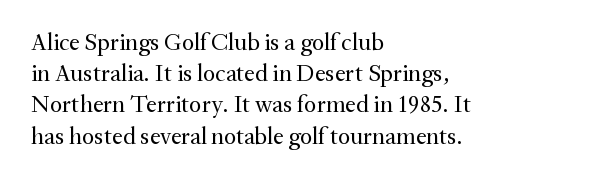
Q: Is the text bold? A: No.
Q: Is the text italic (slanted)? A: No, it is upright.
Q: Is the text underlined? A: No.
Q: How is the paragraph aligned? A: Left-aligned.
Q: Is the spacing between letters normal or unusually wide? A: Normal.
Q: Is the spacing between lines tight, normal or loose? A: Normal.
